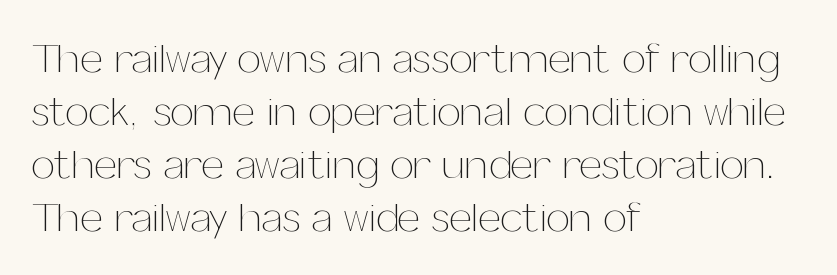
The image shows 42 px thin type, upright; set left-aligned, normal line spacing (1.26x), normal letter spacing, not underlined; medium stroke contrast and a medium x-height.
